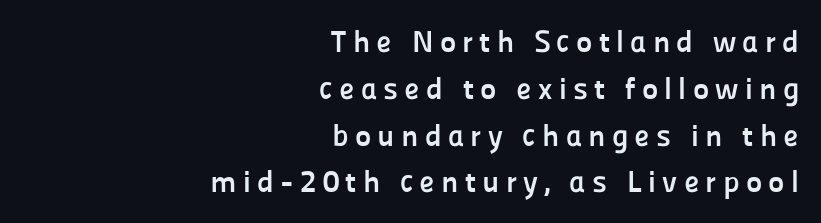
Glance below the letters and you will spot only blank space. Successive baselines arrive at the customary interval. I'd call this a sans setting — the letters go barefoot. Thick stems and heavy bowls — unmistakably bold.
